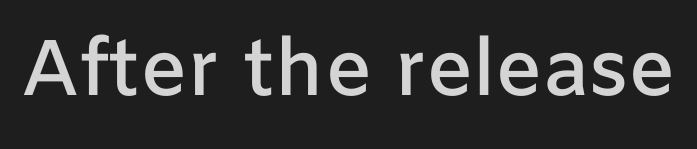
{"serif": "no", "italic": "no", "bold": "semi", "weight": "semibold", "width": "normal", "stroke_contrast": "low", "x_height": "medium", "monospaced": "no", "underline": "no", "letter_spacing": "normal", "letter_spacing_em": 0.0, "glyph_px": 79}
